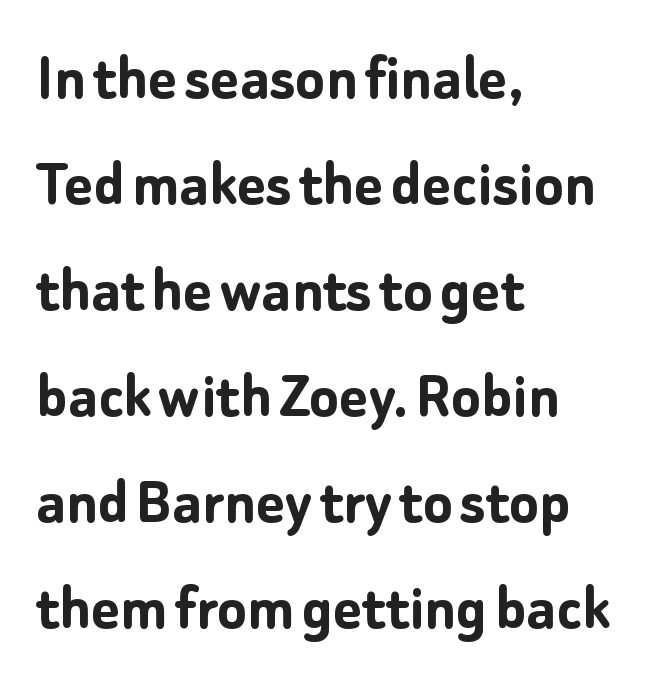
The letterforms sit shoulder to shoulder at normal distance. Letterform terminals end flat and unadorned throughout the passage. A typesetter would call this leading conventional body-copy spacing. Nope, not italic — everything's standing straight.
